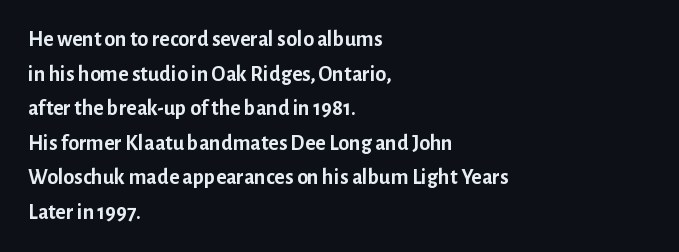
This sample uses an upright cut, with every glyph sitting square on the baseline. Whoever set this chose a conventional vertical rhythm. Students, note that the glyphs here touch the page at normal intervals. Strokes here are thick enough to call this a true bold.
